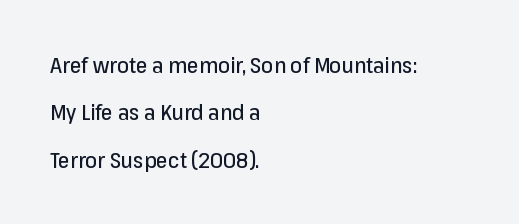
{"italic": "no", "underline": "no", "align": "left", "line_spacing": "loose", "line_spacing_ratio": 2.26, "letter_spacing": "normal", "letter_spacing_em": 0.0, "glyph_px": 21}
